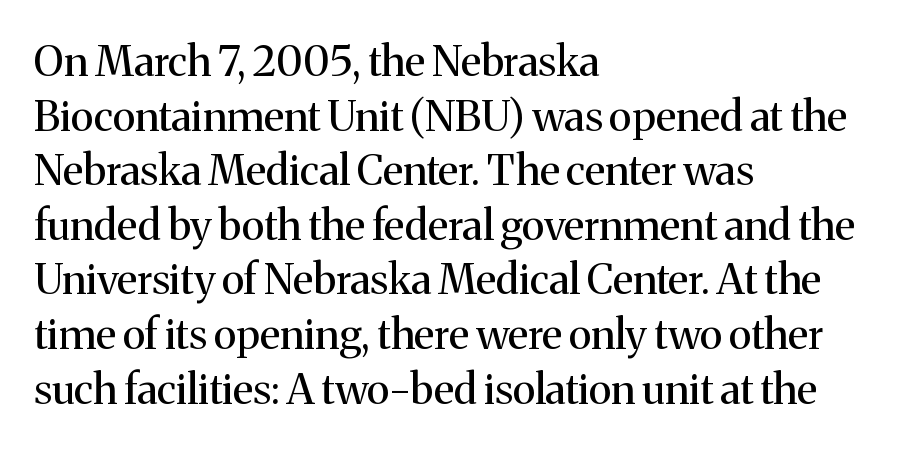
The face looks like a standard text weight, possibly lighter. A roman cut, with each character standing at attention. Does the leading feel generous? No, just average. Nothing unusual about the tracking: characters are spaced as the font intends. Stroke terminals: seriffed.
